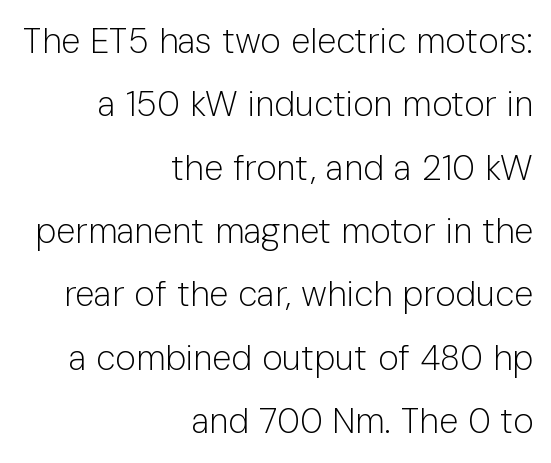
The image shows 35 px light sans-serif type, upright; set right-aligned, line spacing 1.81x, normal letter spacing, not underlined; low stroke contrast and a medium x-height.
